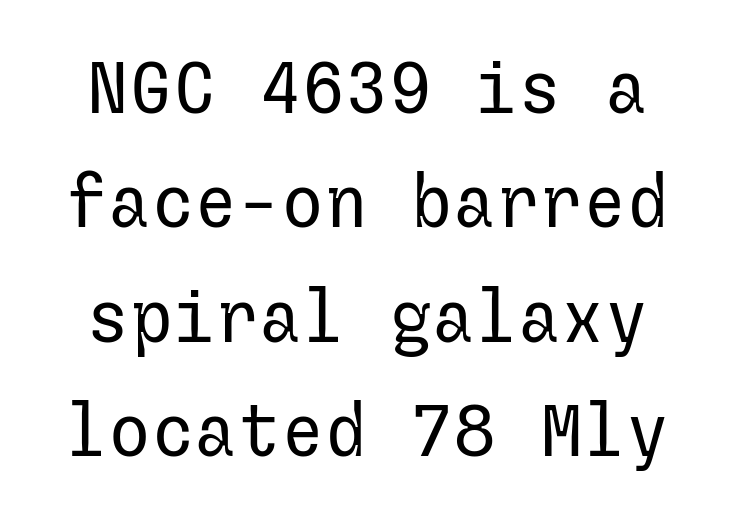
The image shows 72 px regular-weight sans-serif type, upright; set normal line spacing (1.59x), normal letter spacing, not underlined; low stroke contrast and a medium x-height.
